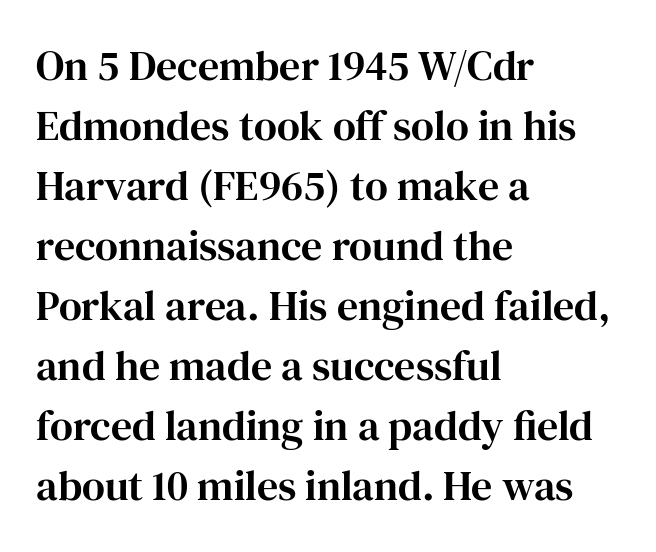
{"serif": "yes", "italic": "no", "width": "normal", "stroke_contrast": "high", "x_height": "medium", "monospaced": "no", "underline": "no", "align": "left", "line_spacing": "normal", "line_spacing_ratio": 1.43, "letter_spacing": "normal", "letter_spacing_em": 0.0, "glyph_px": 42}
